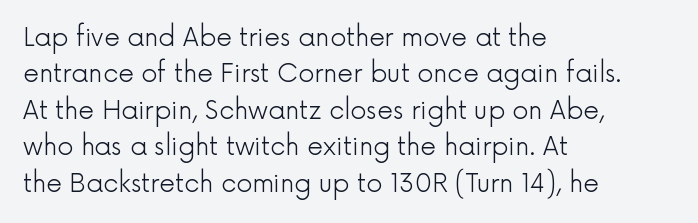
{"italic": "no", "bold": "no", "underline": "no", "align": "left", "line_spacing": "normal", "line_spacing_ratio": 1.46, "letter_spacing": "normal", "letter_spacing_em": 0.0, "glyph_px": 25}
